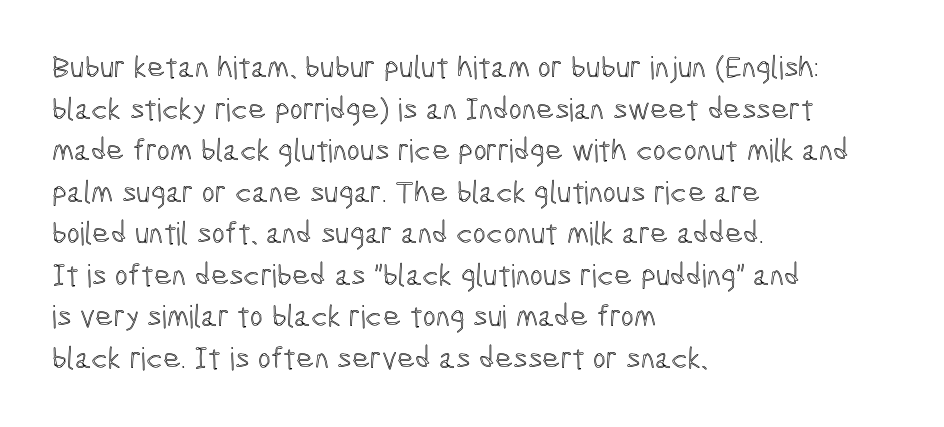
The image shows 31 px condensed type, upright; set left-aligned, normal line spacing (1.34x), normal letter spacing, not underlined; a medium x-height.
